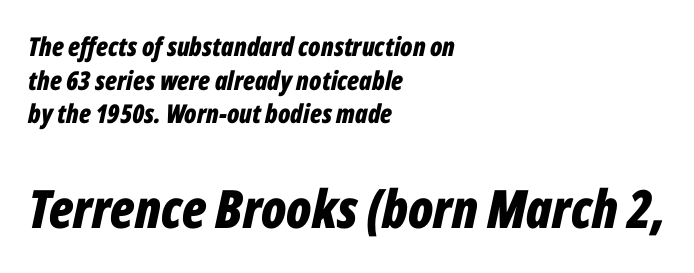
{"italic": "yes", "lean": "right", "slant_degrees": 12, "bold": "yes", "weight": "bold", "width": "condensed", "stroke_contrast": "low", "x_height": "medium", "monospaced": "no", "underline": "no", "align": "left", "line_spacing": "normal", "line_spacing_ratio": 1.29, "letter_spacing": "normal", "letter_spacing_em": 0.0, "larger_block": "second", "size_ratio": 2.04, "glyph_px": 53}
